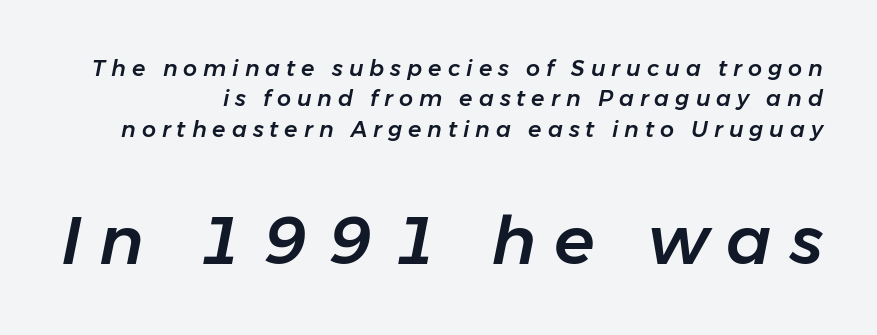
The image shows 67 px text type, italic (leaning right); set normal line spacing (1.38x), unusually wide letter spacing (+0.27 em), not underlined; the second (bottom) block is 3.05x larger; low stroke contrast and a medium x-height.
